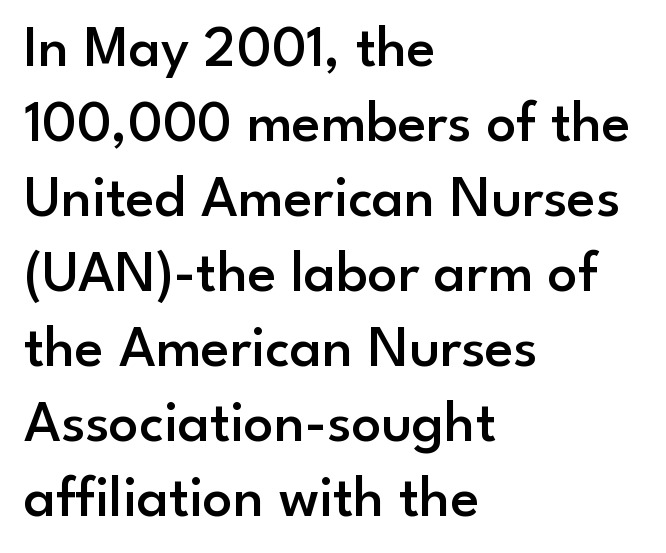
The image shows 59 px semibold sans-serif type, upright; set left-aligned, normal line spacing (1.27x), normal letter spacing, not underlined; low stroke contrast and a small x-height.
